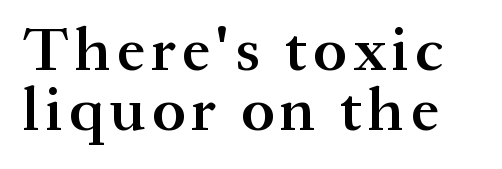
The image shows 62 px semibold serif type, upright; set tight line spacing (0.96x), not underlined; medium stroke contrast and a medium x-height.
